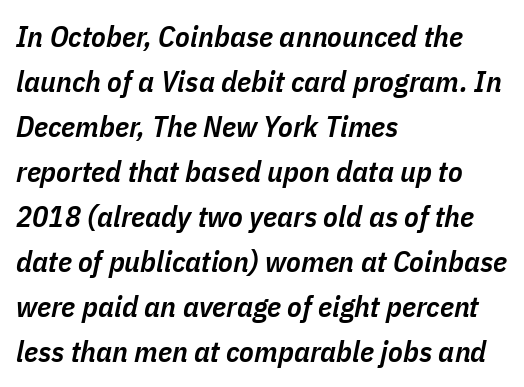
{"italic": "yes", "lean": "right", "slant_degrees": 11, "bold": "semi", "weight": "semibold", "width": "condensed", "stroke_contrast": "low", "x_height": "medium", "monospaced": "no", "underline": "no", "align": "left", "line_spacing": "normal", "line_spacing_ratio": 1.5, "letter_spacing": "normal", "letter_spacing_em": 0.0, "glyph_px": 30}
